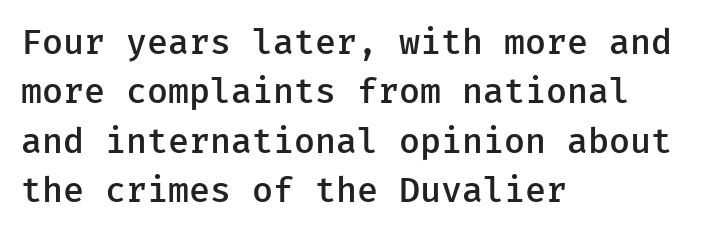
{"serif": "no", "italic": "no", "bold": "semi", "weight": "semibold", "width": "normal", "stroke_contrast": "low", "x_height": "medium", "underline": "no", "align": "left", "line_spacing": "normal", "line_spacing_ratio": 1.41, "letter_spacing": "normal", "letter_spacing_em": 0.0, "glyph_px": 35}
